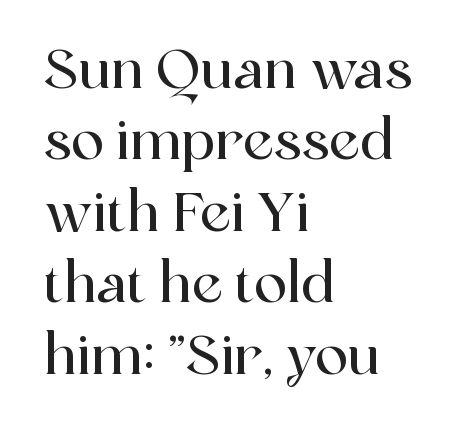
Q: Is the text italic (slanted)? A: No, it is upright.
Q: Is the typeface a serif or a sans-serif typeface? A: Serif.
Q: Is the text underlined? A: No.
Q: How is the paragraph aligned? A: Left-aligned.
Q: Is the spacing between letters normal or unusually wide? A: Normal.
Q: Is the spacing between lines tight, normal or loose? A: Normal.
Q: Width (condensed, normal, or wide)? A: Normal.
Q: x-height? A: Medium.
Q: Monospaced? A: No.
